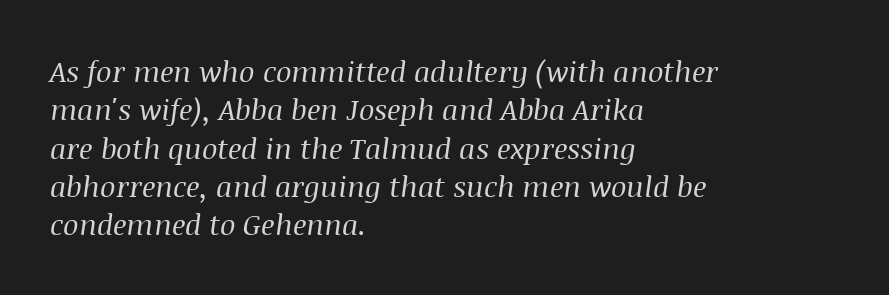
Q: Is the text bold? A: No.
Q: Is the text italic (slanted)? A: Yes, it leans right by about 8 degrees.
Q: Is the typeface a serif or a sans-serif typeface? A: Serif.
Q: Is the text underlined? A: No.
Q: How is the paragraph aligned? A: Left-aligned.
Q: Is the spacing between letters normal or unusually wide? A: Normal.
Q: Is the spacing between lines tight, normal or loose? A: Normal.
Q: Width (condensed, normal, or wide)? A: Normal.
Q: Stroke contrast? A: Medium.
Q: x-height? A: Large.
Q: Monospaced? A: No.
